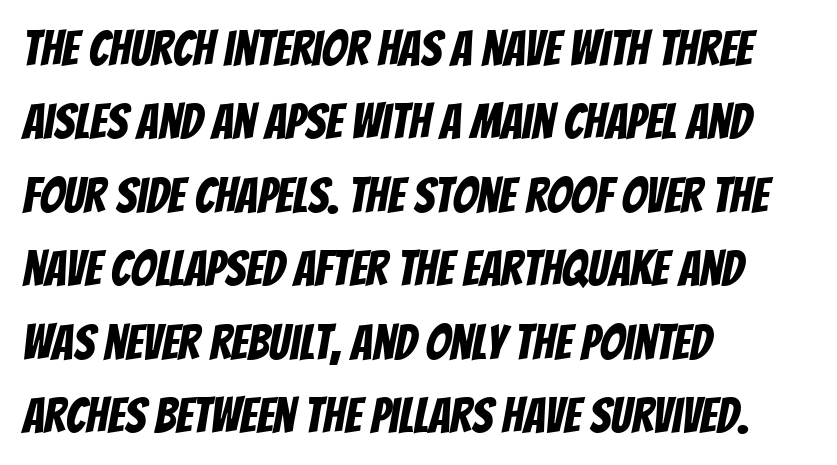
The image shows 49 px condensed sans-serif type; set left-aligned, normal line spacing (1.5x), normal letter spacing, not underlined; low stroke contrast and a large x-height.
